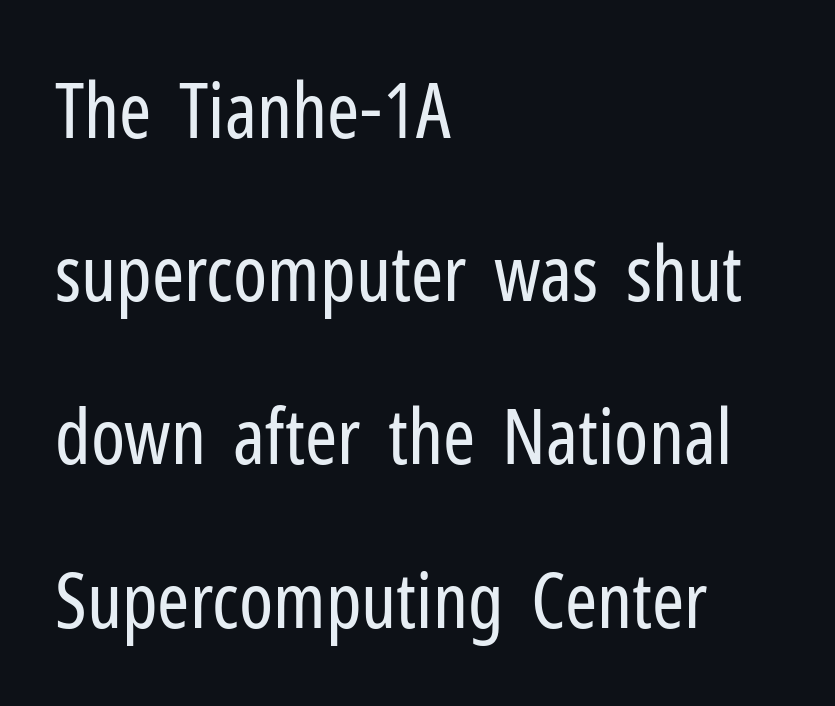
Q: Is the text bold? A: No.
Q: Is the text italic (slanted)? A: No, it is upright.
Q: Is the typeface a serif or a sans-serif typeface? A: Sans-serif.
Q: Is the text underlined? A: No.
Q: How is the paragraph aligned? A: Left-aligned.
Q: Is the spacing between letters normal or unusually wide? A: Normal.
Q: Is the spacing between lines tight, normal or loose? A: Loose.
Q: Width (condensed, normal, or wide)? A: Condensed.
Q: Stroke contrast? A: Low.
Q: x-height? A: Medium.
Q: Monospaced? A: No.
